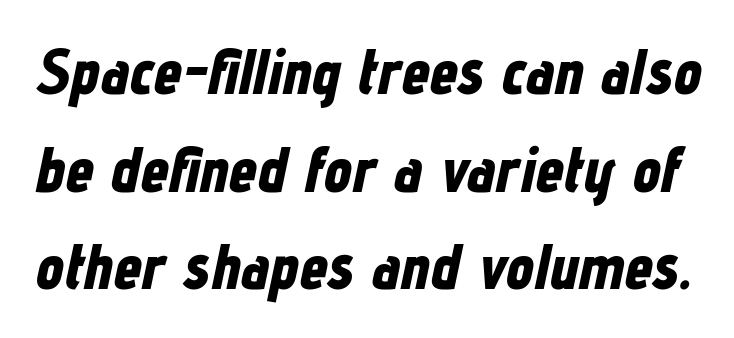
The image shows 63 px bold, condensed type, italic (leaning right); set normal line spacing (1.55x), normal letter spacing, not underlined; low stroke contrast and a medium x-height.
